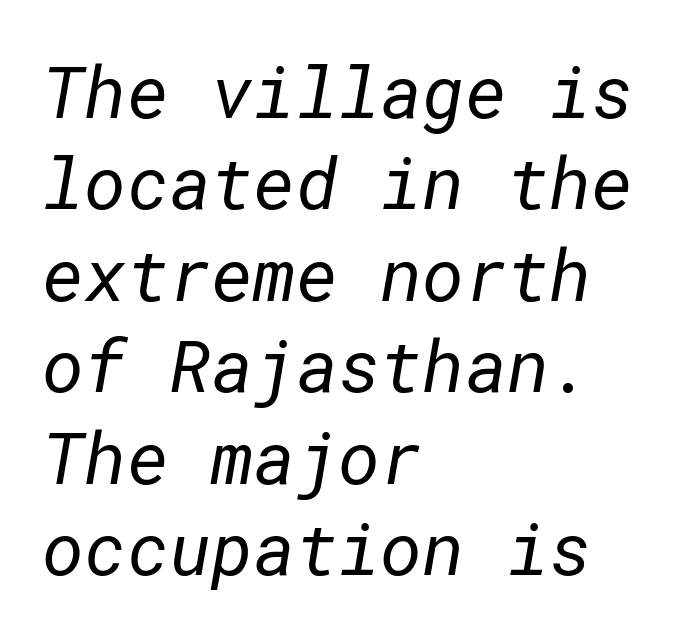
{"serif": "no", "bold": "no", "weight": "regular", "width": "normal", "stroke_contrast": "low", "x_height": "medium", "underline": "no", "align": "left", "line_spacing": "normal", "line_spacing_ratio": 1.27, "letter_spacing": "normal", "letter_spacing_em": 0.0, "glyph_px": 72}
